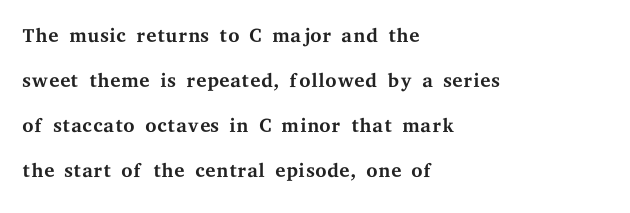
{"serif": "yes", "italic": "no", "bold": "no", "weight": "regular", "width": "wide", "stroke_contrast": "medium", "x_height": "medium", "monospaced": "no", "underline": "no", "align": "left", "line_spacing": "normal", "line_spacing_ratio": 1.55, "letter_spacing": "normal", "letter_spacing_em": 0.0, "glyph_px": 29}
